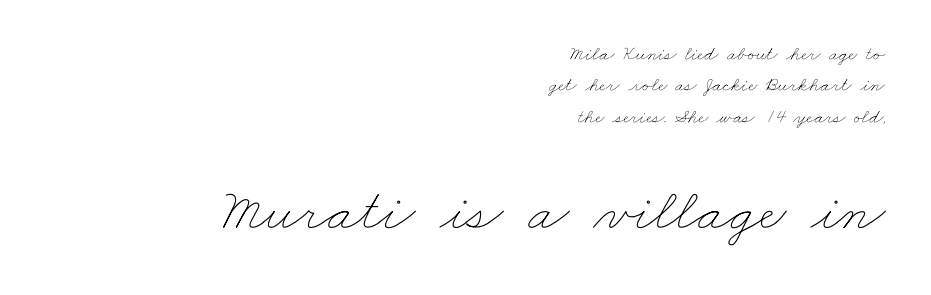
{"bold": "no", "weight": "thin", "width": "wide", "stroke_contrast": "low", "x_height": "small", "monospaced": "no", "underline": "no", "align": "right", "line_spacing": "normal", "line_spacing_ratio": 1.57, "letter_spacing": "normal", "letter_spacing_em": 0.0, "larger_block": "second", "size_ratio": 3.0, "glyph_px": 60}
